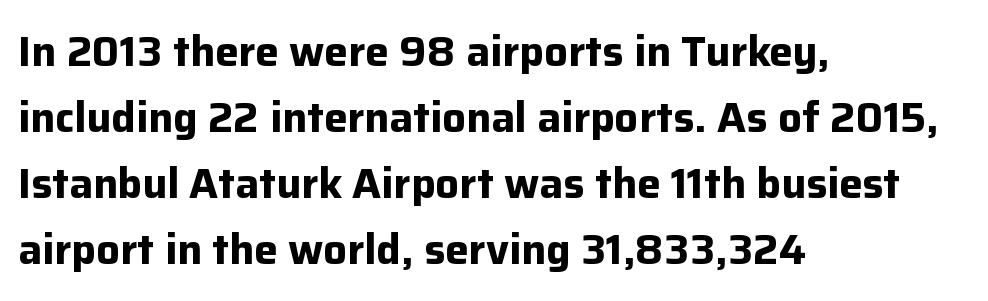
The glyphs are unaccompanied by any horizontal stroke below them. Look at the bottom of the vertical strokes: they stop flat, with no serifs. Italic? Not at all — the glyphs are vertical. How are the letters spaced? Ordinarily, with no added tracking. These words are printed bold, with thick strokes throughout.
